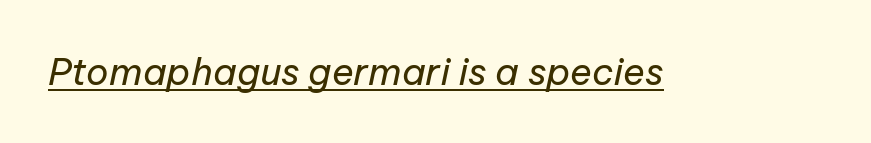
The image shows 37 px regular-weight type, italic (leaning right); set normal letter spacing, underlined; low stroke contrast and a medium x-height.
